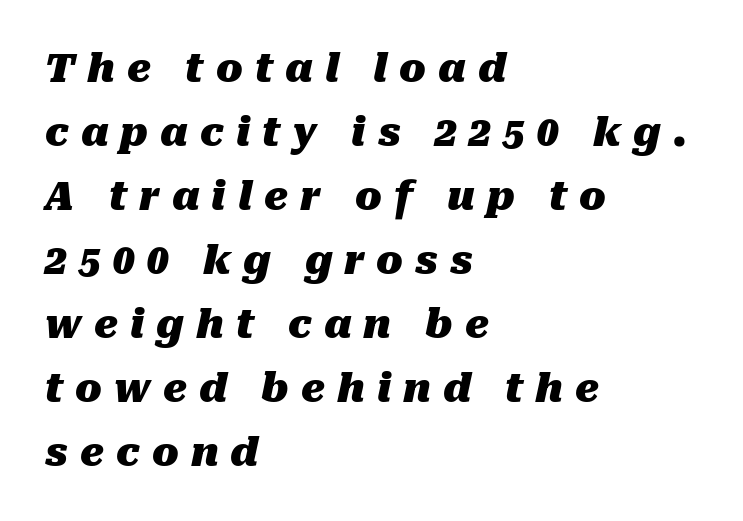
Varying glyph widths throughout — classic text-font behaviour. Evenly set lines give the paragraph a standard silhouette. This is heavy type, rendered in bold. Is the letter spacing exaggerated? Yes — the characters are pushed far apart.
